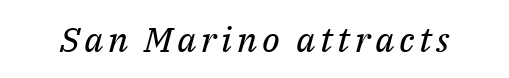
The letters look calm and open, with moderate or lighter stems. Slant detected: the letters are inclined. Descender tails drop into unmarked territory. Think of a printed novel: that variable character pitch is what you see here.
